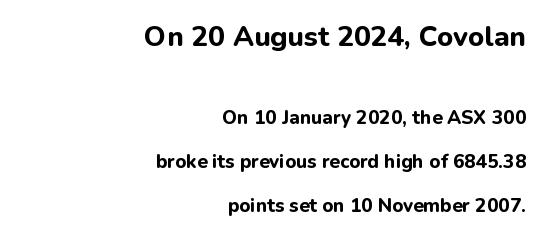
Q: Is the text bold? A: Yes.
Q: Is the text italic (slanted)? A: No, it is upright.
Q: Is the typeface a serif or a sans-serif typeface? A: Sans-serif.
Q: Is the text underlined? A: No.
Q: How is the paragraph aligned? A: Right-aligned.
Q: Is the spacing between letters normal or unusually wide? A: Normal.
Q: Is the spacing between lines tight, normal or loose? A: Loose.
Q: Which block of text is set in a larger size, the first (top) or the second (bottom)? A: The first (top) one.
Q: Width (condensed, normal, or wide)? A: Normal.
Q: Stroke contrast? A: Low.
Q: x-height? A: Medium.
Q: Monospaced? A: No.
